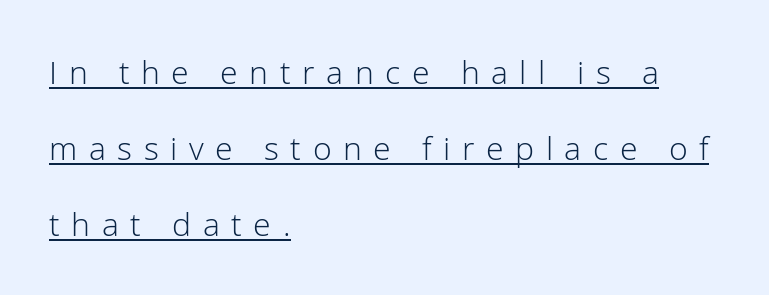
{"serif": "no", "italic": "no", "bold": "no", "weight": "light", "width": "normal", "stroke_contrast": "low", "x_height": "medium", "monospaced": "no", "underline": "yes", "align": "left", "line_spacing": "loose", "line_spacing_ratio": 2.37, "letter_spacing": "wide", "letter_spacing_em": 0.36, "glyph_px": 32}
